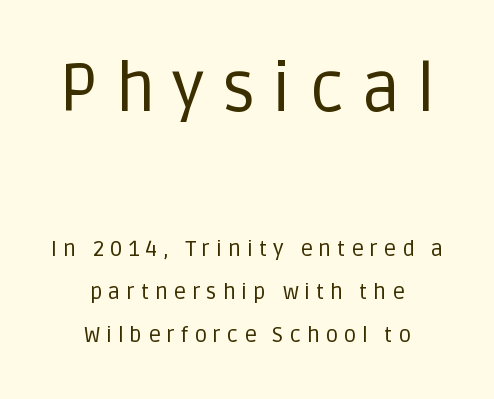
The image shows 67 px regular-weight sans-serif type, upright; set centered, loose line spacing (1.97x), unusually wide letter spacing (+0.26 em), not underlined; the first (top) block is 3.05x larger; low stroke contrast and a large x-height.
